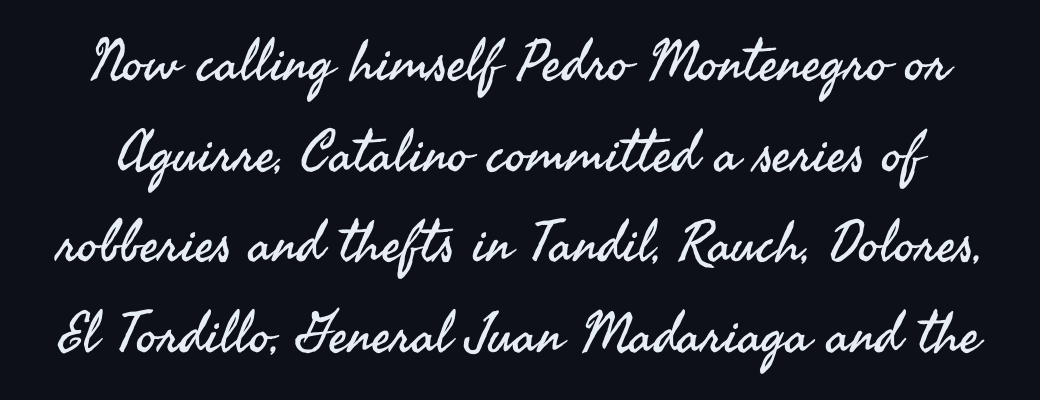
You could call the tracking neutral — neither tight nor loose. The specimen omits any rule beneath the text block's lines. Varying glyph widths throughout — classic text-font behaviour. The cut favours lightness, reaching ordinary text weight at its darkest. Check where the strokes stop: nothing finishes them off — pure sans.
